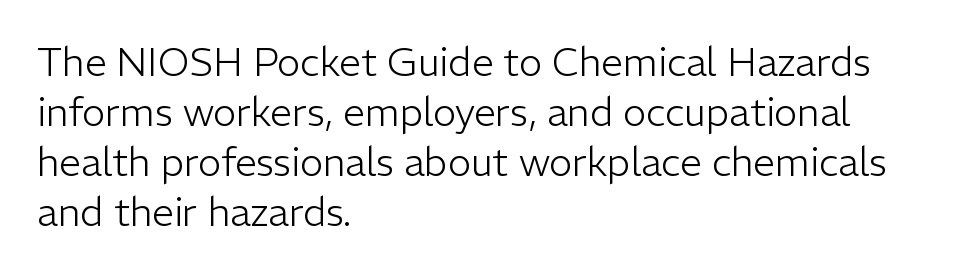
Stroke mass is kept to a normal reading level or below. Nothing sits at the stroke ends, so this counts as sans-serif. Horizontally, the lines are justified to the leading edge only. The area under the type is left untouched.
